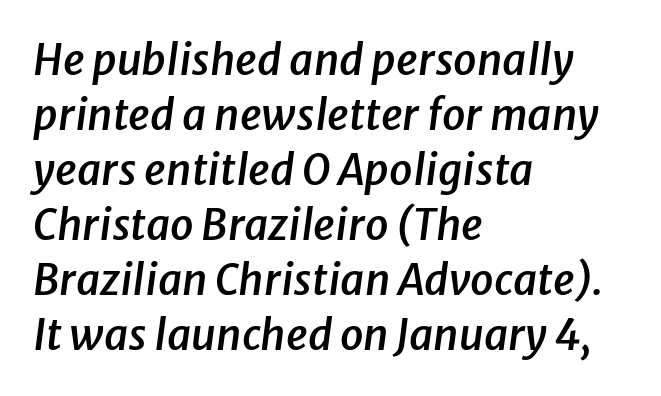
{"italic": "yes", "lean": "right", "slant_degrees": 8, "bold": "semi", "weight": "semibold", "width": "normal", "stroke_contrast": "low", "x_height": "medium", "monospaced": "no", "underline": "no", "align": "left", "line_spacing": "normal", "line_spacing_ratio": 1.31, "letter_spacing": "normal", "letter_spacing_em": 0.0, "glyph_px": 42}
